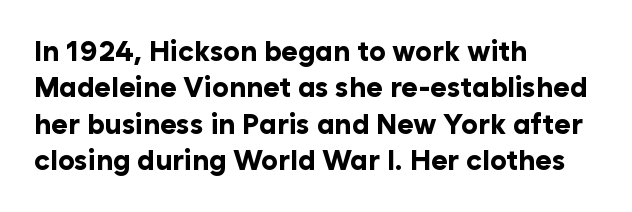
The image shows 28 px bold sans-serif type, upright; set left-aligned, normal line spacing (1.3x), normal letter spacing, not underlined; low stroke contrast and a medium x-height.
